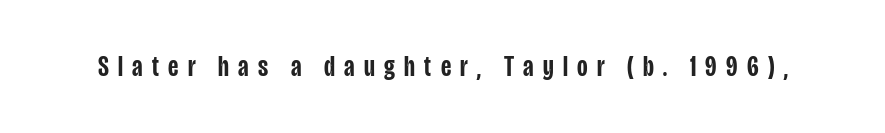
{"serif": "no", "italic": "no", "bold": "semi", "weight": "semibold", "width": "condensed", "stroke_contrast": "low", "x_height": "large", "monospaced": "no", "underline": "no", "letter_spacing": "wide", "letter_spacing_em": 0.32, "glyph_px": 29}
